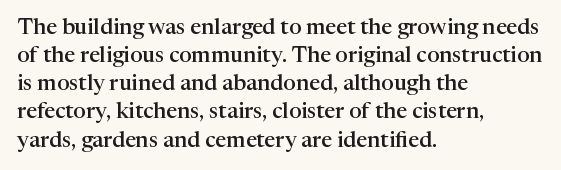
Q: Is the text bold? A: Semi-bold.
Q: Is the text italic (slanted)? A: No, it is upright.
Q: Is the text underlined? A: No.
Q: How is the paragraph aligned? A: Left-aligned.
Q: Is the spacing between letters normal or unusually wide? A: Normal.
Q: Is the spacing between lines tight, normal or loose? A: Normal.
